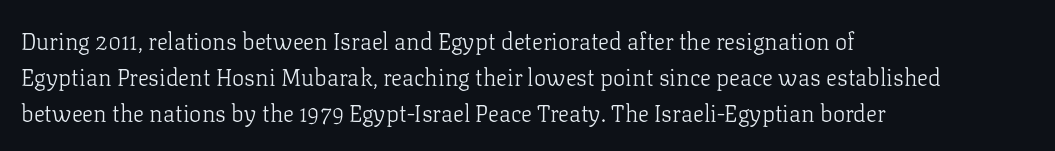
Q: Is the text bold? A: No.
Q: Is the text italic (slanted)? A: No, it is upright.
Q: Is the text underlined? A: No.
Q: How is the paragraph aligned? A: Left-aligned.
Q: Is the spacing between letters normal or unusually wide? A: Normal.
Q: Is the spacing between lines tight, normal or loose? A: Normal.
